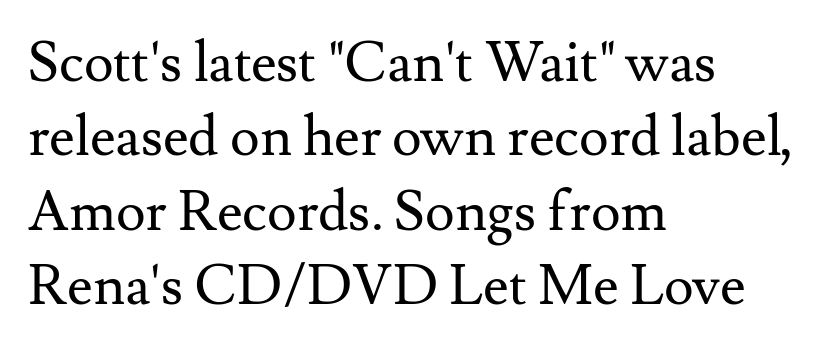
Q: Is the text bold? A: No.
Q: Is the text italic (slanted)? A: No, it is upright.
Q: Is the typeface a serif or a sans-serif typeface? A: Serif.
Q: Is the text underlined? A: No.
Q: How is the paragraph aligned? A: Left-aligned.
Q: Is the spacing between letters normal or unusually wide? A: Normal.
Q: Is the spacing between lines tight, normal or loose? A: Normal.
Q: Width (condensed, normal, or wide)? A: Normal.
Q: Stroke contrast? A: Medium.
Q: x-height? A: Small.
Q: Monospaced? A: No.
